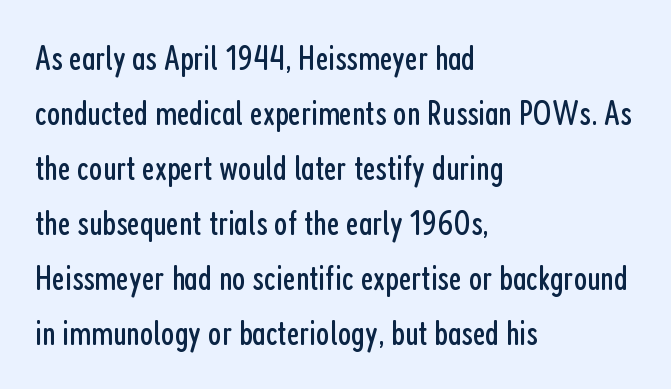
Horizontal alignment here is leftward, the default for most running prose. Has an underline been added? It has not. This sample keeps an unexceptional amount of space between lines. Does the lettering tilt? It doesn't — this is upright.
